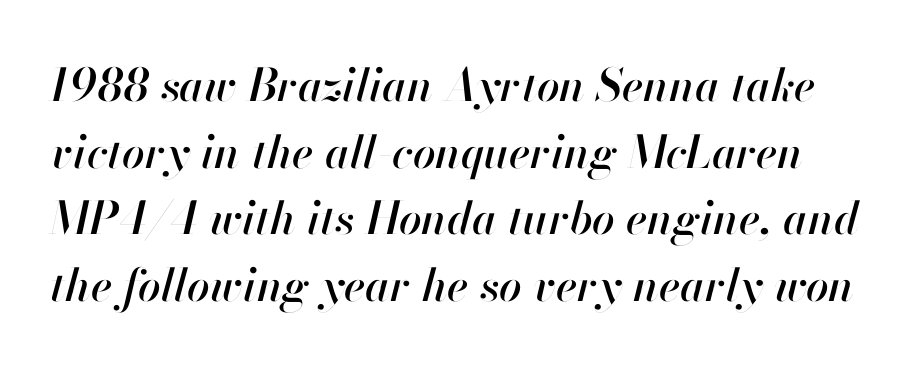
The rendering applies a slant to the glyphs. Do the characters align in a grid? No, the font is proportional. Honestly, there is no underline to notice here at all. The letterforms sit shoulder to shoulder at normal distance. Normally led — the rows are evenly, conventionally spaced.
